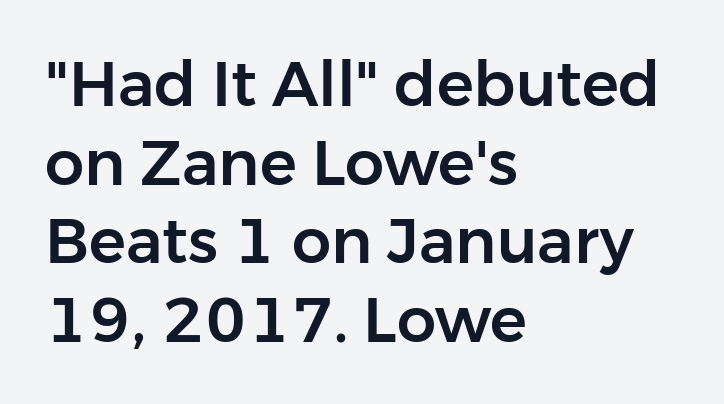
The image shows 62 px sans-serif type, upright; set left-aligned, normal line spacing (1.27x), normal letter spacing, not underlined; low stroke contrast and a medium x-height.
